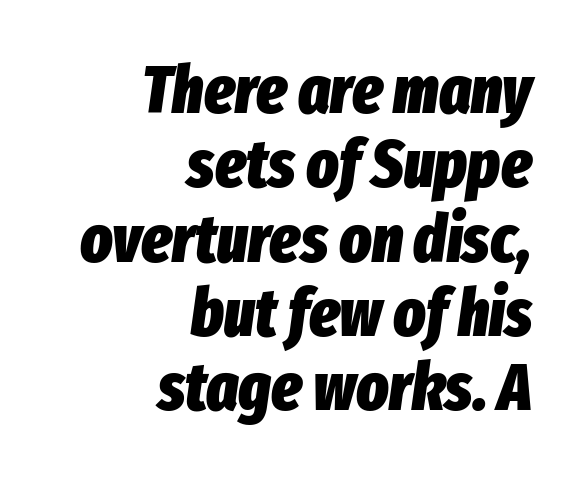
The image shows 67 px heavy, condensed type, italic (leaning right); set right-aligned, tight line spacing (1.11x), normal letter spacing, not underlined; low stroke contrast and a medium x-height.
